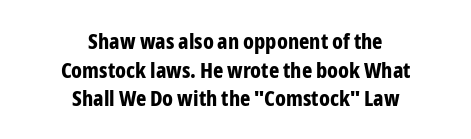
{"italic": "no", "bold": "yes", "underline": "no", "align": "center", "line_spacing": "normal", "line_spacing_ratio": 1.3, "letter_spacing": "normal", "letter_spacing_em": 0.0, "glyph_px": 22}
